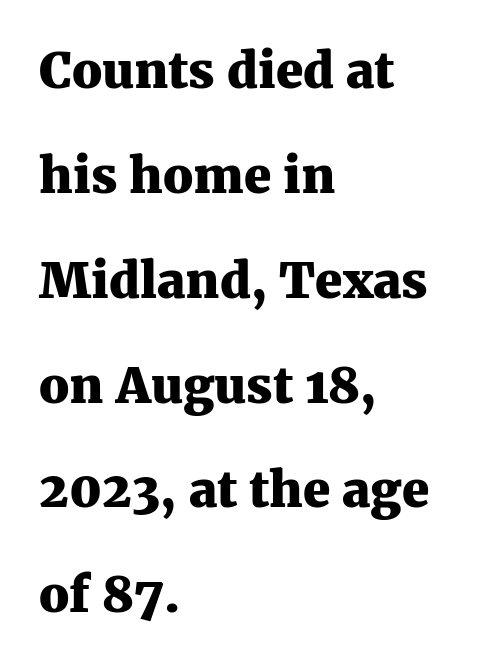
The image shows 49 px heavy serif type, upright; set left-aligned, loose line spacing (2.14x), normal letter spacing, not underlined; medium stroke contrast and a medium x-height.
